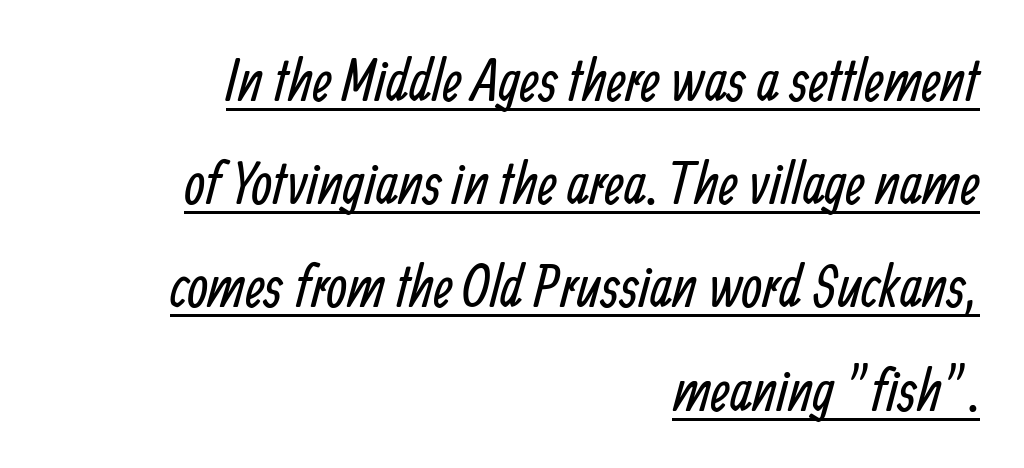
Look at the bottom of the vertical strokes: they stop flat, with no serifs. Does extra space separate the letters? No, they use regular spacing. No letter is thick-stroked: the sample isn't bold. Line ends are locked; line starts wander. Looks like regular typesetting: each glyph gets only the width it needs. This is underlined copy, the kind a proofreader might mark for attention.
